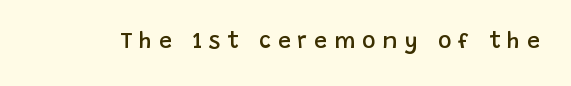
The image shows 23 px text type, upright; set unusually wide letter spacing (+0.3 em), not underlined.
